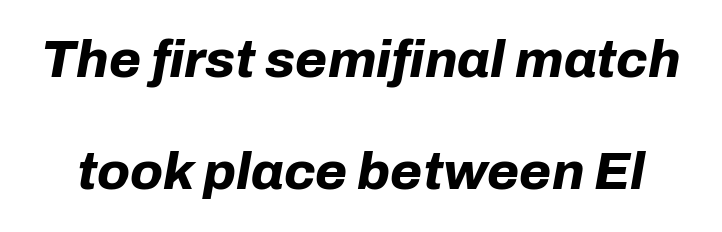
The image shows 52 px bold type, italic (leaning right); set loose line spacing (2.16x), normal letter spacing, not underlined; low stroke contrast and a medium x-height.
